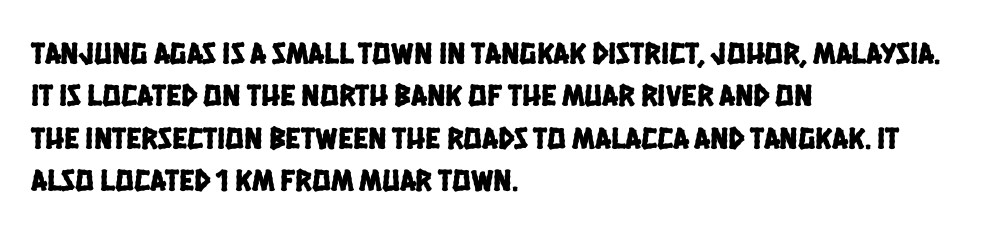
Each word holds together tightly as a unit, with standard inter-letter gaps. The passage shown stacks its lines at a standard gap. You could not count columns in this text — the font is proportionally spaced. The setting favours the left margin, as ordinary paragraphs usually do.
